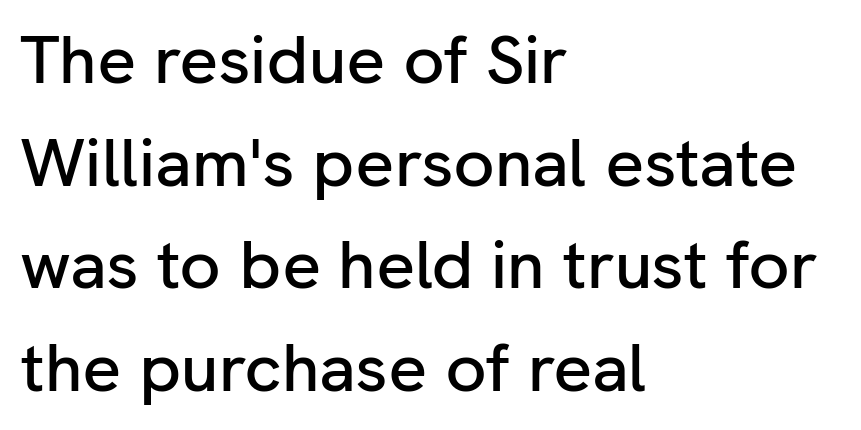
The image shows 68 px sans-serif type, upright; set left-aligned, normal line spacing (1.51x), normal letter spacing, not underlined; low stroke contrast and a medium x-height.
